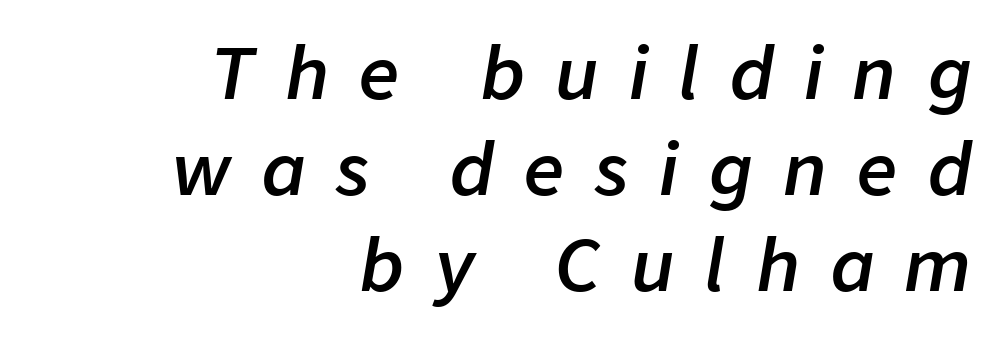
{"italic": "yes", "lean": "right", "slant_degrees": 9, "bold": "semi", "weight": "semibold", "width": "normal", "stroke_contrast": "low", "x_height": "medium", "monospaced": "no", "underline": "no", "align": "right", "line_spacing": "normal", "line_spacing_ratio": 1.37, "letter_spacing": "wide", "letter_spacing_em": 0.44, "glyph_px": 70}
